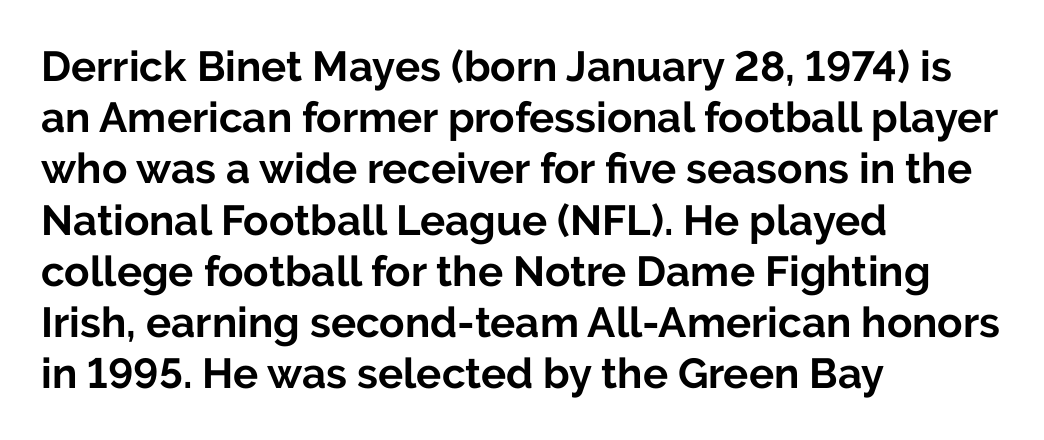
{"serif": "no", "italic": "no", "bold": "yes", "weight": "bold", "width": "normal", "stroke_contrast": "low", "x_height": "medium", "monospaced": "no", "underline": "no", "align": "left", "line_spacing_ratio": 1.22, "letter_spacing": "normal", "letter_spacing_em": 0.0, "glyph_px": 42}
